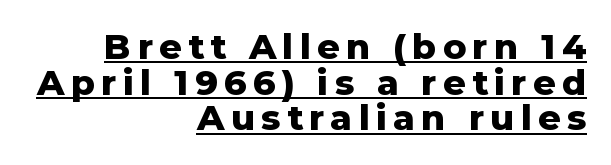
The passage shown is typed in a proportional face where columns would drift. Interline gaps are noticeably narrow in this sample. Does a line run under the words? Yes, clearly. Its strokes are broad and dark, the hallmark of bold type. Classification — sans serif. Vertical strokes here are truly vertical.
